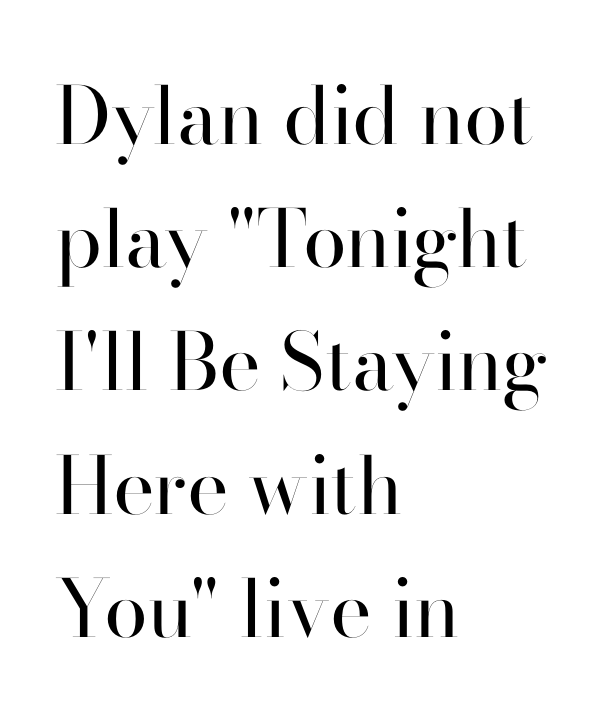
The image shows 79 px regular-weight sans-serif type, upright; set left-aligned, normal line spacing (1.56x), normal letter spacing, not underlined; high stroke contrast and a small x-height.
